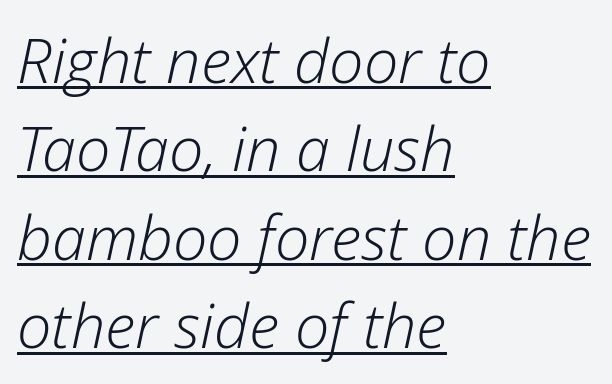
Q: Is the text bold? A: No.
Q: Is the text italic (slanted)? A: Yes, it leans right by about 12 degrees.
Q: Is the text underlined? A: Yes.
Q: How is the paragraph aligned? A: Left-aligned.
Q: Is the spacing between letters normal or unusually wide? A: Normal.
Q: Is the spacing between lines tight, normal or loose? A: Normal.
Q: Width (condensed, normal, or wide)? A: Normal.
Q: Stroke contrast? A: Low.
Q: x-height? A: Medium.
Q: Monospaced? A: No.
